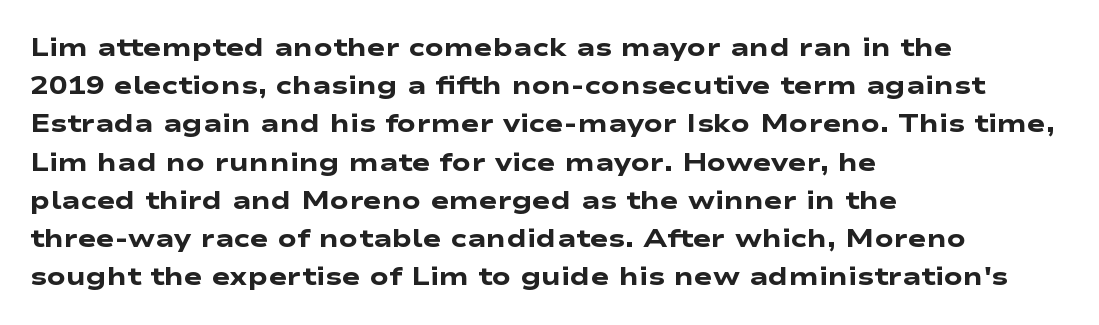
The image shows 25 px bold type; set left-aligned, normal line spacing (1.53x), normal letter spacing, not underlined.
